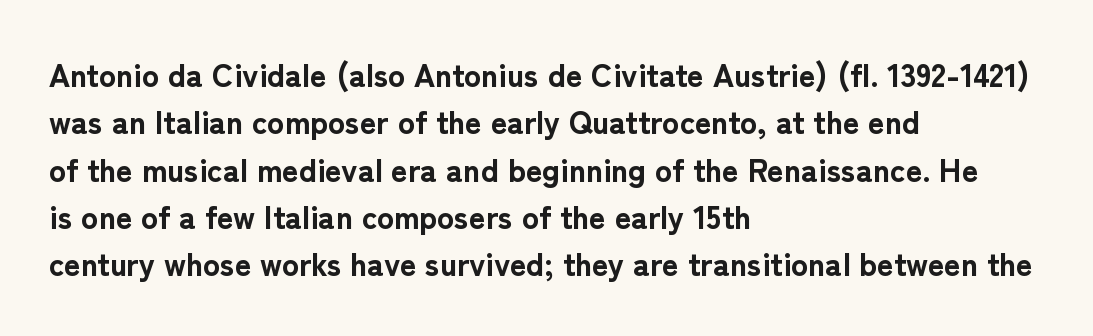
{"serif": "no", "italic": "no", "bold": "yes", "weight": "bold", "width": "normal", "stroke_contrast": "low", "x_height": "medium", "monospaced": "no", "underline": "no", "align": "left", "line_spacing": "normal", "line_spacing_ratio": 1.48, "letter_spacing": "normal", "letter_spacing_em": 0.0, "glyph_px": 32}
